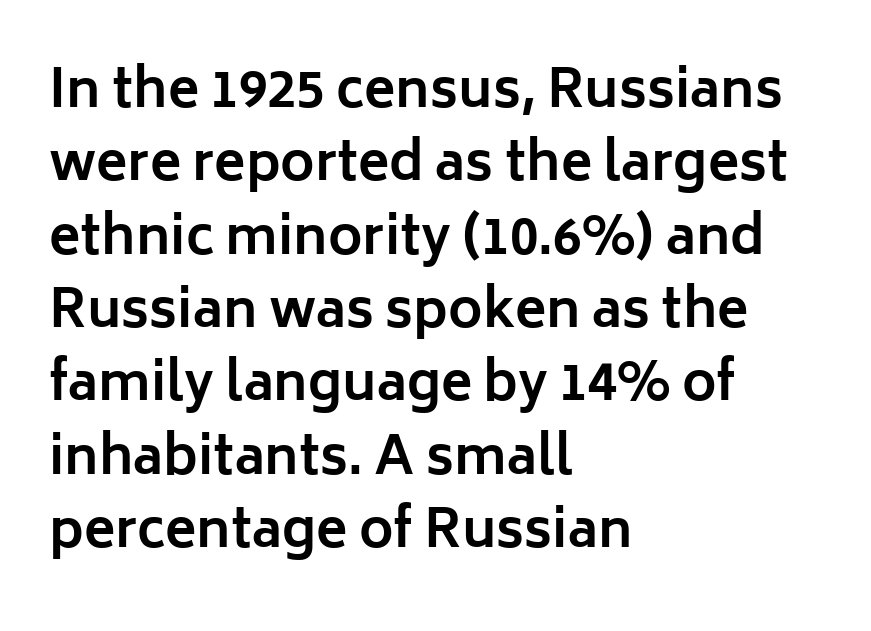
The image shows 52 px bold sans-serif type, upright; set left-aligned, normal line spacing (1.41x), normal letter spacing, not underlined; low stroke contrast and a medium x-height.
